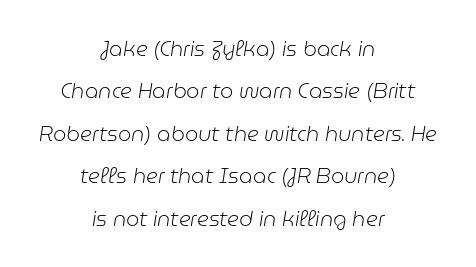
The image shows 21 px text type, italic (leaning right); set centered, loose line spacing (2.02x), normal letter spacing, not underlined.
